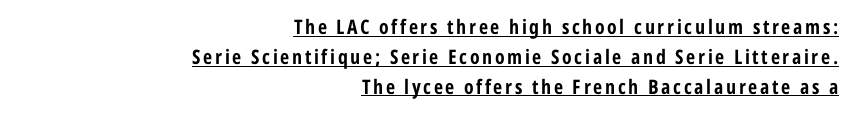
{"italic": "no", "bold": "yes", "underline": "yes", "align": "right", "line_spacing": "normal", "line_spacing_ratio": 1.49, "glyph_px": 20}
